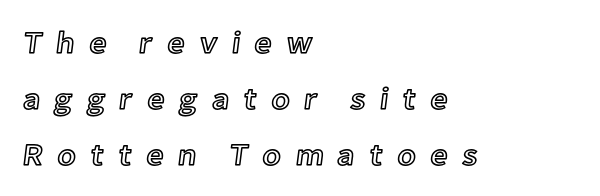
The image shows 31 px text type; set left-aligned, line spacing 1.8x, unusually wide letter spacing (+0.44 em), not underlined; a medium x-height.
